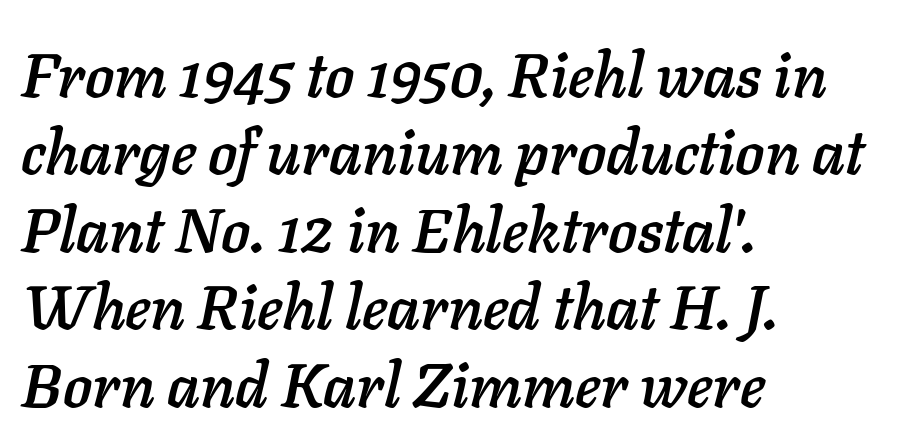
The image shows 61 px text type, italic (leaning right); set left-aligned, normal line spacing (1.27x), normal letter spacing, not underlined; low stroke contrast and a medium x-height.
